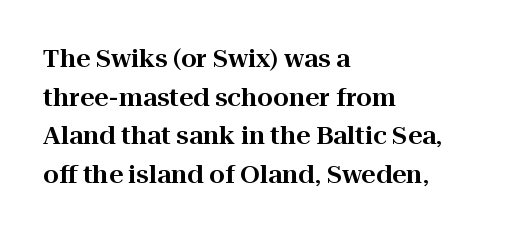
Q: Is the text italic (slanted)? A: No, it is upright.
Q: Is the text underlined? A: No.
Q: How is the paragraph aligned? A: Left-aligned.
Q: Is the spacing between letters normal or unusually wide? A: Normal.
Q: Is the spacing between lines tight, normal or loose? A: Normal.
